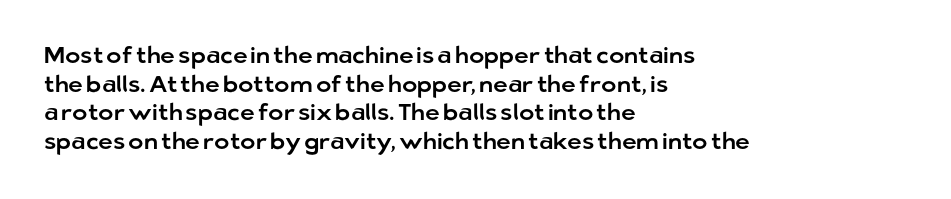
Q: Is the text italic (slanted)? A: No, it is upright.
Q: Is the text underlined? A: No.
Q: How is the paragraph aligned? A: Left-aligned.
Q: Is the spacing between letters normal or unusually wide? A: Normal.
Q: Is the spacing between lines tight, normal or loose? A: Normal.
